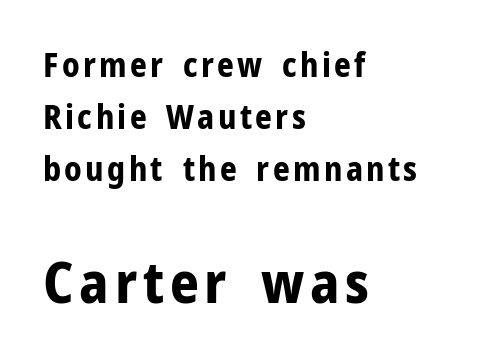
{"serif": "no", "italic": "no", "bold": "yes", "weight": "bold", "width": "normal", "stroke_contrast": "low", "x_height": "medium", "monospaced": "no", "underline": "no", "align": "left", "line_spacing": "normal", "line_spacing_ratio": 1.58, "larger_block": "second", "size_ratio": 1.73, "glyph_px": 57}
